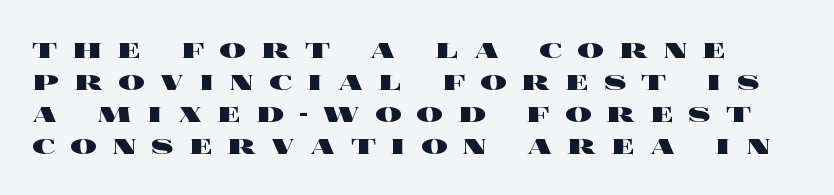
Look at the stroke-to-counter ratio: heavy, a bold. Looks like regular typesetting: each glyph gets only the width it needs. The gaps between neighbouring characters are conspicuously large. Bare-footed words on every line. This is roman type, the default non-slanted kind.
